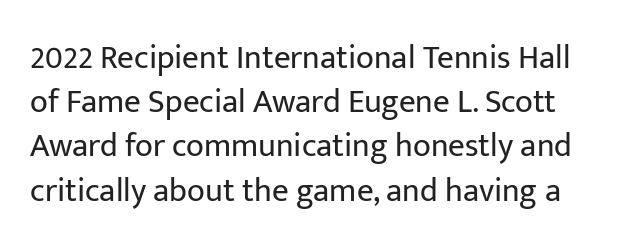
{"serif": "no", "italic": "no", "bold": "no", "weight": "regular", "width": "normal", "stroke_contrast": "low", "x_height": "medium", "monospaced": "no", "underline": "no", "line_spacing": "normal", "line_spacing_ratio": 1.34, "letter_spacing": "normal", "letter_spacing_em": 0.0, "glyph_px": 33}
